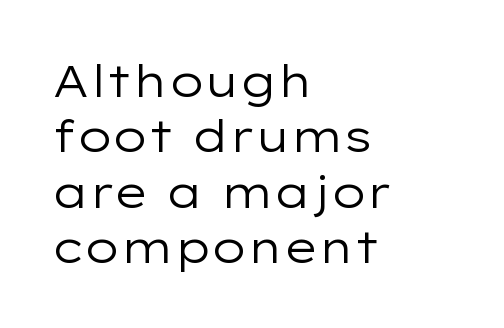
{"serif": "no", "italic": "no", "bold": "no", "weight": "regular", "width": "wide", "stroke_contrast": "low", "x_height": "medium", "monospaced": "no", "underline": "no", "align": "left", "line_spacing_ratio": 1.23, "letter_spacing": "normal", "letter_spacing_em": 0.0, "glyph_px": 45}
